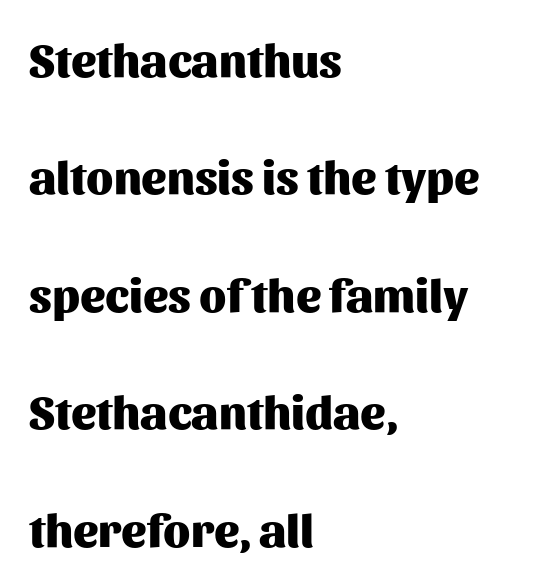
Q: Is the text bold? A: Yes.
Q: Is the text italic (slanted)? A: No, it is upright.
Q: Is the typeface a serif or a sans-serif typeface? A: Sans-serif.
Q: Is the text underlined? A: No.
Q: How is the paragraph aligned? A: Left-aligned.
Q: Is the spacing between letters normal or unusually wide? A: Normal.
Q: Is the spacing between lines tight, normal or loose? A: Loose.
Q: Width (condensed, normal, or wide)? A: Normal.
Q: Stroke contrast? A: Medium.
Q: x-height? A: Medium.
Q: Monospaced? A: No.
